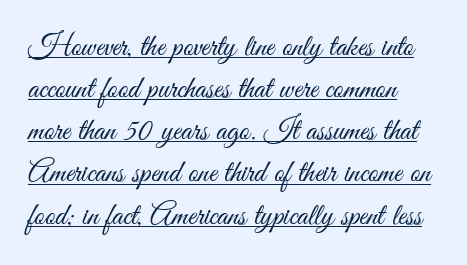
{"serif": "no", "bold": "no", "weight": "light", "width": "condensed", "stroke_contrast": "medium", "x_height": "small", "monospaced": "no", "underline": "yes", "align": "left", "line_spacing": "normal", "line_spacing_ratio": 1.36, "letter_spacing": "normal", "letter_spacing_em": 0.0, "glyph_px": 31}
